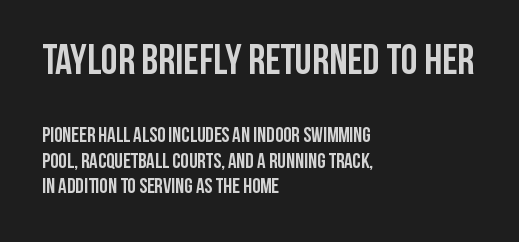
Q: Is the text bold? A: Yes.
Q: Is the text italic (slanted)? A: No, it is upright.
Q: Is the typeface a serif or a sans-serif typeface? A: Sans-serif.
Q: Is the text underlined? A: No.
Q: How is the paragraph aligned? A: Left-aligned.
Q: Is the spacing between letters normal or unusually wide? A: Normal.
Q: Which block of text is set in a larger size, the first (top) or the second (bottom)? A: The first (top) one.
Q: Width (condensed, normal, or wide)? A: Condensed.
Q: Stroke contrast? A: Low.
Q: x-height? A: Large.
Q: Monospaced? A: No.
